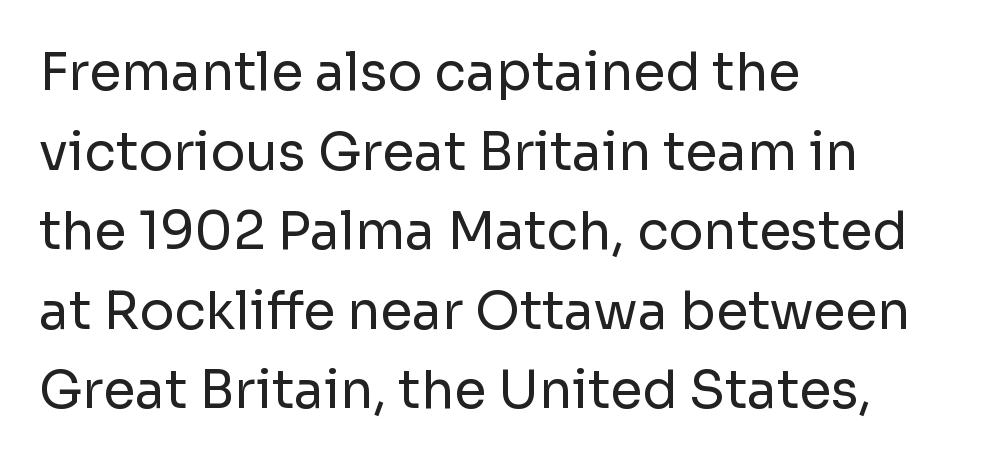
The image shows 52 px regular-weight sans-serif type, upright; set left-aligned, normal line spacing (1.53x), normal letter spacing, not underlined; low stroke contrast and a medium x-height.
